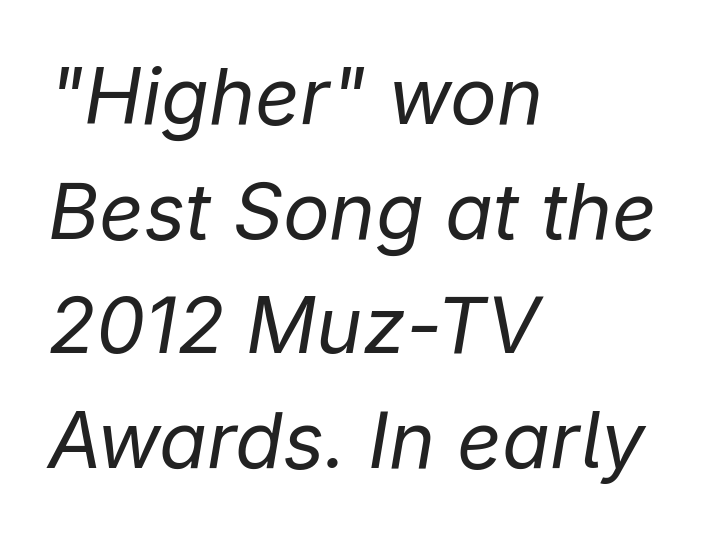
The rendering applies a slant to the glyphs. These lines are rendered in a variable-pitch font. Between one letter and the next there's only the usual sliver of space. These lines stack with their left ends in a neat column. The characters are drawn with everyday or finer stroke widths. Each row of text sits above clean, open space.
